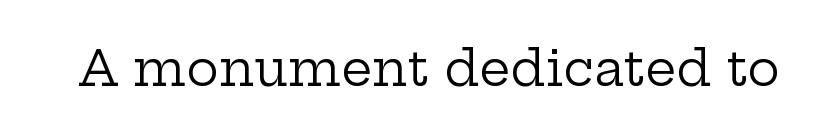
{"serif": "yes", "italic": "no", "bold": "no", "weight": "regular", "width": "wide", "stroke_contrast": "low", "x_height": "medium", "monospaced": "no", "underline": "no", "letter_spacing": "normal", "letter_spacing_em": 0.0, "glyph_px": 49}
